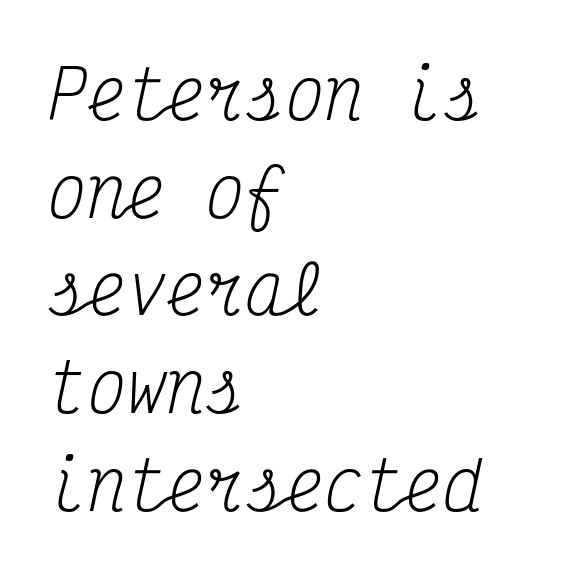
The strokes are not fattened; the text isn't bold. The typesetter chose a ragged-right arrangement here. The letterforms sit shoulder to shoulder at normal distance. Reading down the column, the eye jumps a familiar distance to each next line.
